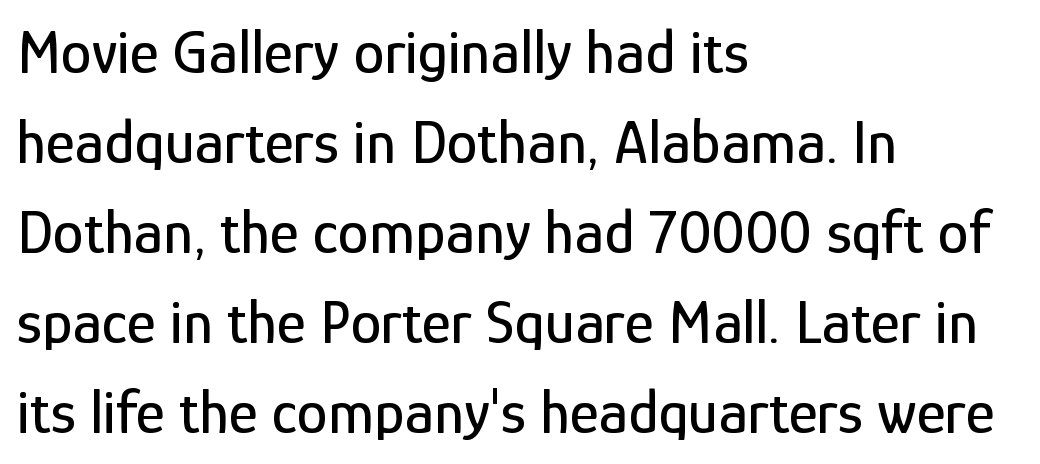
{"serif": "no", "italic": "no", "width": "condensed", "stroke_contrast": "low", "x_height": "medium", "monospaced": "no", "underline": "no", "align": "left", "line_spacing": "normal", "line_spacing_ratio": 1.45, "letter_spacing": "normal", "letter_spacing_em": 0.0, "glyph_px": 62}
